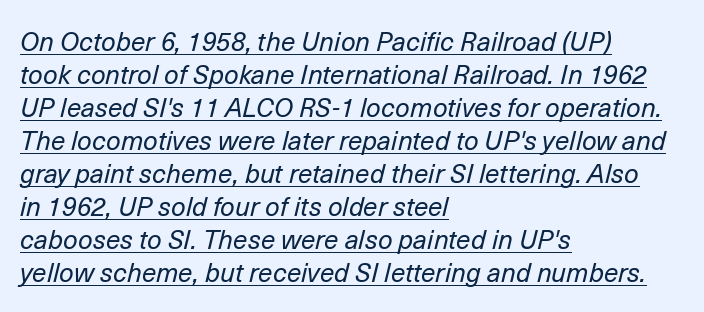
Q: Is the text bold? A: No.
Q: Is the text italic (slanted)? A: Yes, it leans right by about 14 degrees.
Q: Is the text underlined? A: Yes.
Q: How is the paragraph aligned? A: Left-aligned.
Q: Is the spacing between letters normal or unusually wide? A: Normal.
Q: Is the spacing between lines tight, normal or loose? A: Normal.
